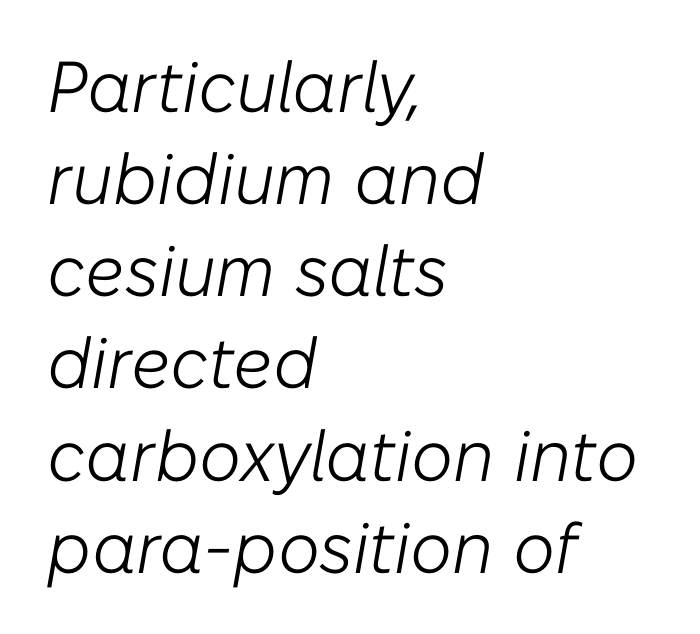
Q: Is the text bold? A: No.
Q: Is the text italic (slanted)? A: Yes, it leans right by about 10 degrees.
Q: Is the text underlined? A: No.
Q: How is the paragraph aligned? A: Left-aligned.
Q: Is the spacing between letters normal or unusually wide? A: Normal.
Q: Is the spacing between lines tight, normal or loose? A: Normal.
Q: Width (condensed, normal, or wide)? A: Normal.
Q: Stroke contrast? A: Low.
Q: x-height? A: Medium.
Q: Monospaced? A: No.
